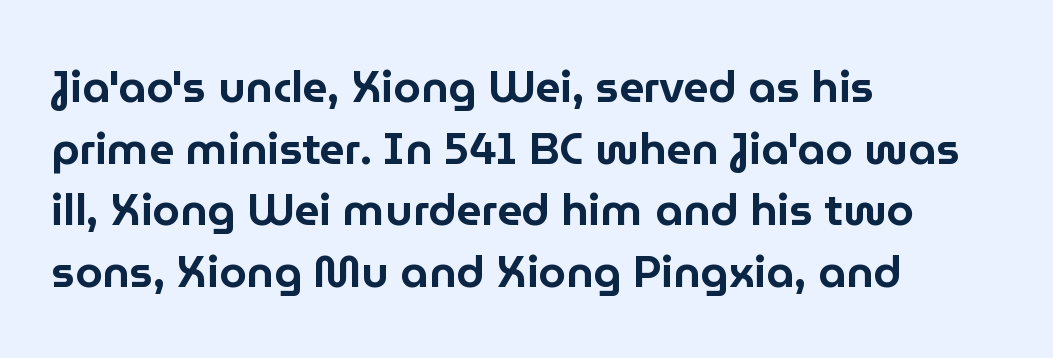
Q: Is the text italic (slanted)? A: No, it is upright.
Q: Is the typeface a serif or a sans-serif typeface? A: Sans-serif.
Q: Is the text underlined? A: No.
Q: How is the paragraph aligned? A: Left-aligned.
Q: Is the spacing between letters normal or unusually wide? A: Normal.
Q: Is the spacing between lines tight, normal or loose? A: Normal.
Q: Width (condensed, normal, or wide)? A: Normal.
Q: Stroke contrast? A: Low.
Q: x-height? A: Medium.
Q: Monospaced? A: No.
